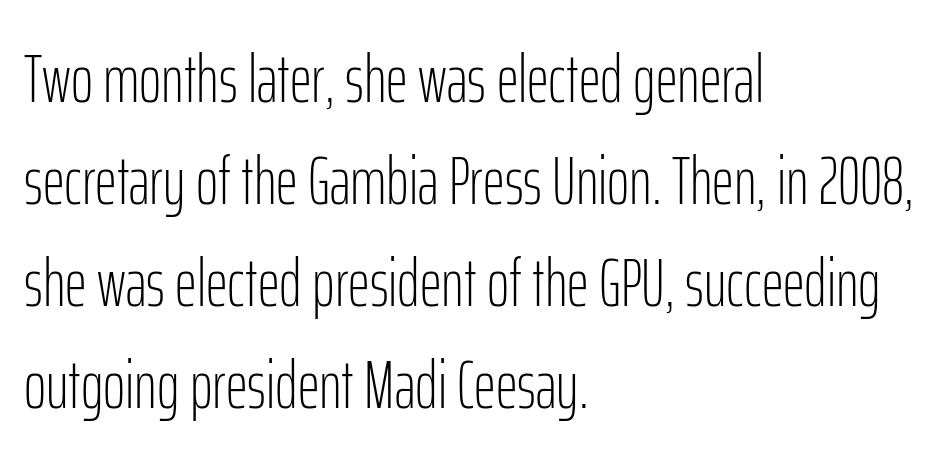
Is this a sans? Yes — the strokes have no serifs. Reading down the block, your eye returns to a fixed left position each line. Rendered with straight, roman letterforms. Clear beneath every line of the passage. Inter-character spacing is left at the font's built-in metrics. Think of a printed novel: that variable character pitch is what you see here.
